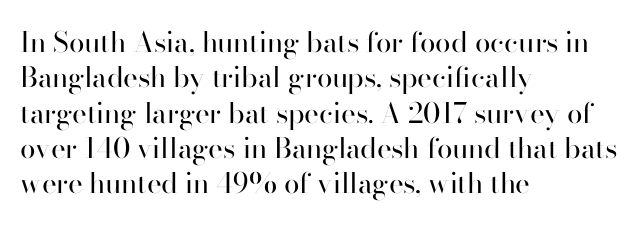
A typesetter would mark this as roman, not italic. Honestly, there is no underline to notice here at all. Varying glyph widths throughout — classic text-font behaviour. These lines sit exactly where default settings would place them. Counters stay open thanks to moderate or lighter strokes. Is the letter spacing exaggerated? No — it looks like the ordinary default.
